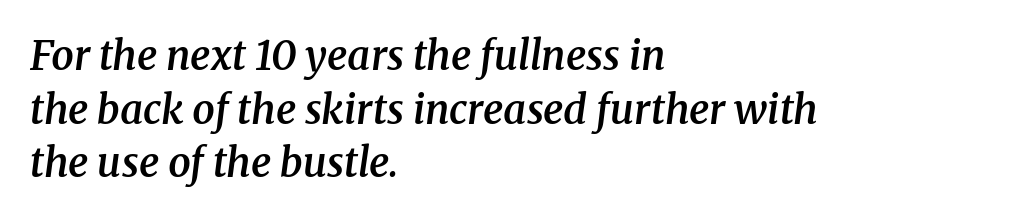
The image shows 40 px semibold serif type, italic (leaning right); set left-aligned, normal line spacing (1.34x), normal letter spacing, not underlined; medium stroke contrast and a medium x-height.
